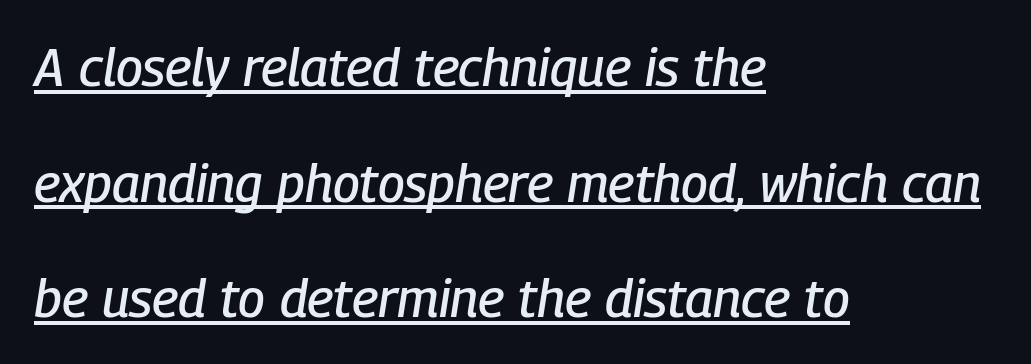
The image shows 53 px condensed type, italic (leaning right); set left-aligned, loose line spacing (2.18x), normal letter spacing, underlined; low stroke contrast and a medium x-height.
